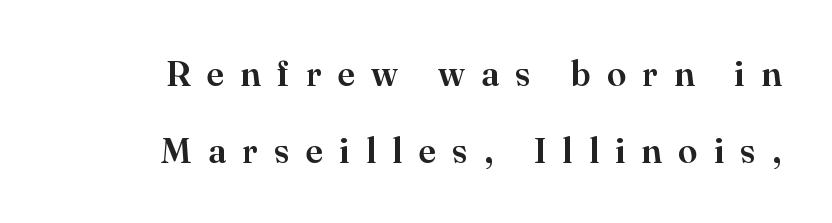
Q: Is the text italic (slanted)? A: No, it is upright.
Q: Is the typeface a serif or a sans-serif typeface? A: Serif.
Q: Is the text underlined? A: No.
Q: How is the paragraph aligned? A: Right-aligned.
Q: Is the spacing between letters normal or unusually wide? A: Unusually wide.
Q: Is the spacing between lines tight, normal or loose? A: Loose.
Q: Width (condensed, normal, or wide)? A: Normal.
Q: Stroke contrast? A: High.
Q: x-height? A: Small.
Q: Monospaced? A: No.
